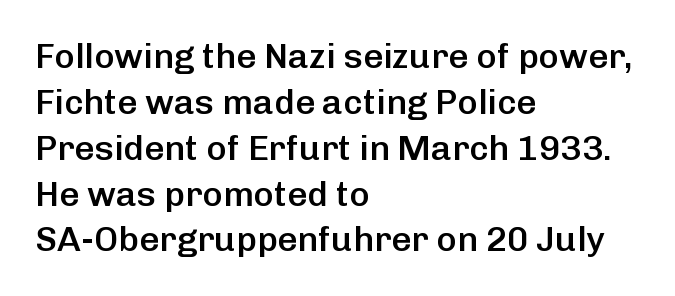
The image shows 35 px semibold sans-serif type, upright; set left-aligned, normal line spacing (1.31x), normal letter spacing, not underlined; low stroke contrast and a medium x-height.
